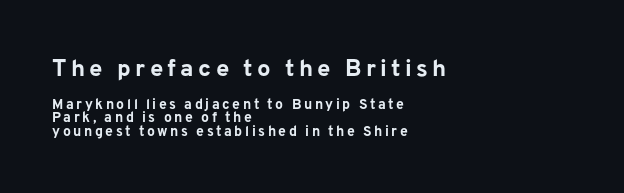
Honestly, the rows look squashed on top of each other. Descender tails drop into unmarked territory. Here the first block reads like a headline and the second like body copy. Leftover space on each line is placed entirely after the last word. This sample uses an upright cut, with every glyph sitting square on the baseline. The typesetting leans heavy: a genuine bold.
